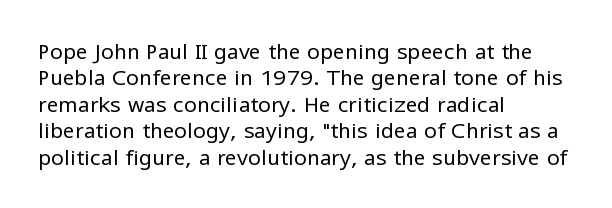
{"italic": "no", "bold": "no", "underline": "no", "align": "left", "line_spacing": "normal", "line_spacing_ratio": 1.26, "letter_spacing": "normal", "letter_spacing_em": 0.0, "glyph_px": 21}
